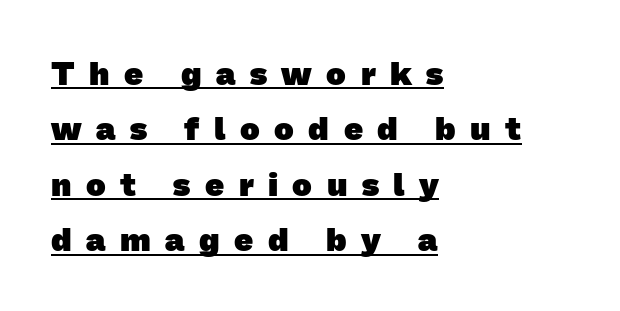
Q: Is the text bold? A: Yes.
Q: Is the typeface a serif or a sans-serif typeface? A: Sans-serif.
Q: Is the text underlined? A: Yes.
Q: How is the paragraph aligned? A: Left-aligned.
Q: Is the spacing between letters normal or unusually wide? A: Unusually wide.
Q: Is the spacing between lines tight, normal or loose? A: Normal.
Q: Width (condensed, normal, or wide)? A: Normal.
Q: Stroke contrast? A: Low.
Q: x-height? A: Medium.
Q: Monospaced? A: No.
